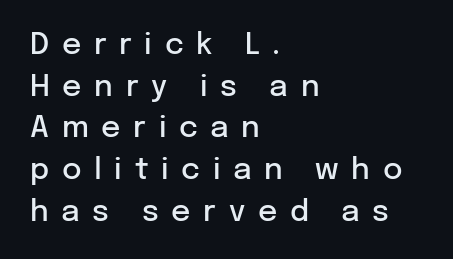
Bold? Not quite — semibold, heavier than regular but stopping short. The type family on display is of the sans-serif kind. Designer's note — italics off, roman on. Here the designer chose a conventional face with non-uniform glyph widths. Unmarked baselines from the first word to the last. What's the leading like? Ordinary, nothing unusual.
